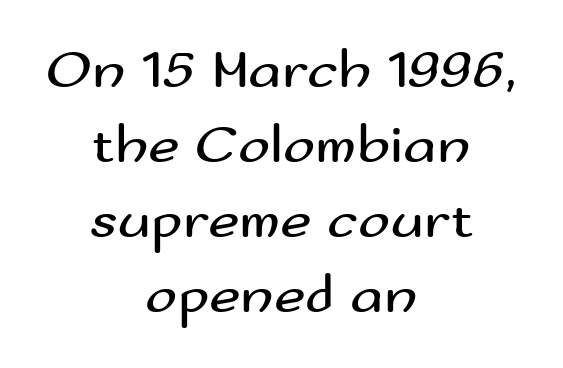
Here the designer chose a conventional face with non-uniform glyph widths. Characters follow at the spacing the type designer built in. Centered paragraph, ragged on both sides. Posture: upright roman.
